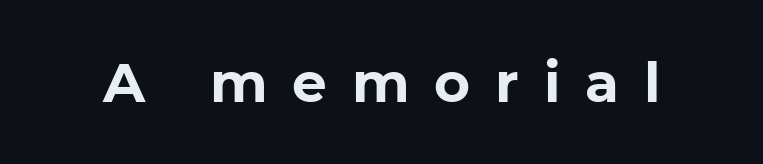
Look at the bottom of the vertical strokes: they stop flat, with no serifs. Heavy-handed strokes throughout: this text is bold. The passage shown is typed in a proportional face where columns would drift. The space beneath each line is pristine and unruled.
